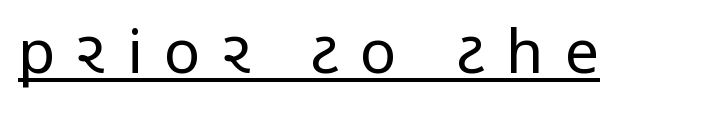
The image shows 61 px regular-weight, condensed sans-serif type, upright; set unusually wide letter spacing (+0.36 em), underlined; low stroke contrast and a medium x-height.
